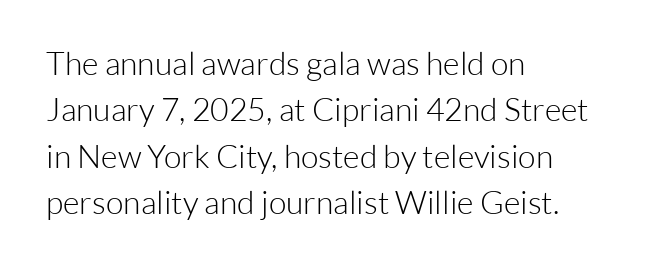
Vertical spacing — default. Each word holds together tightly as a unit, with standard inter-letter gaps. These lines are rendered in a variable-pitch font. Which margin do the lines hug? The left one — the right edge is uneven. Ink coverage per letter is moderate at most.
